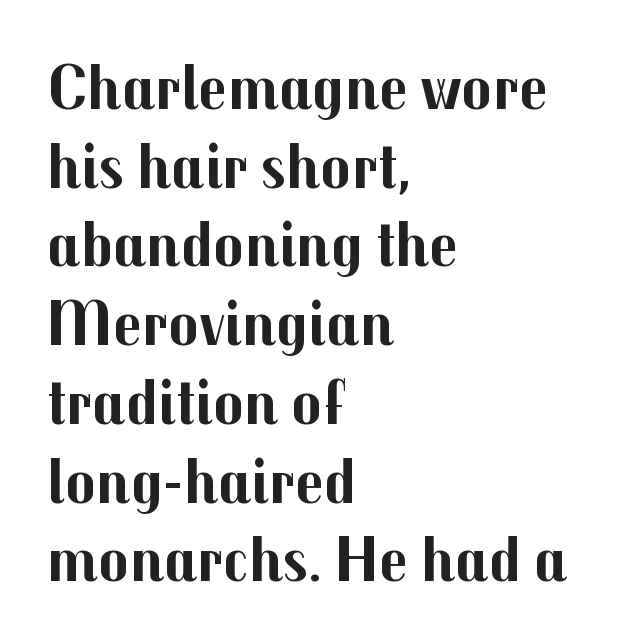
The image shows 64 px bold sans-serif type, upright; set left-aligned, line spacing 1.23x, normal letter spacing, not underlined; medium stroke contrast and a medium x-height.
